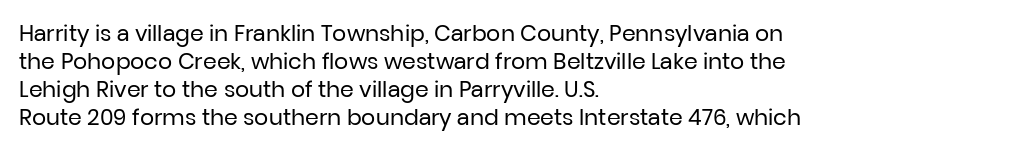
The image shows 22 px text type, upright; set left-aligned, normal line spacing (1.27x), normal letter spacing, not underlined.
